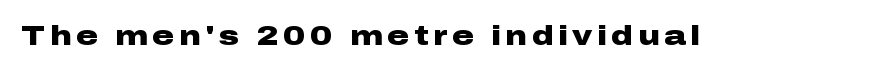
The lettering holds an erect, upright posture throughout. Check the space under the baseline: it is left empty. Does the weight exceed regular? Yes, all the way to bold.
